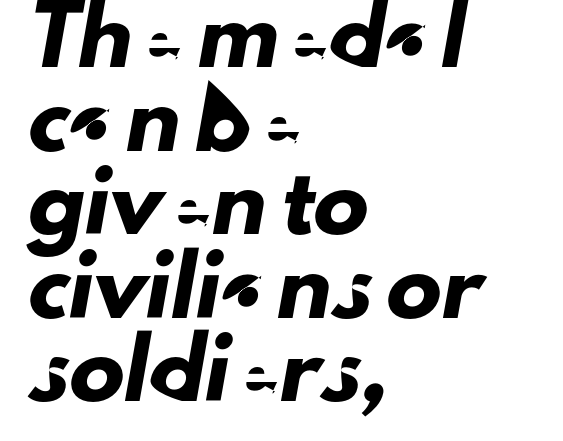
Q: Is the typeface a serif or a sans-serif typeface? A: Sans-serif.
Q: Is the text underlined? A: No.
Q: How is the paragraph aligned? A: Left-aligned.
Q: Is the spacing between letters normal or unusually wide? A: Normal.
Q: Is the spacing between lines tight, normal or loose? A: Normal.
Q: Width (condensed, normal, or wide)? A: Normal.
Q: Stroke contrast? A: Low.
Q: x-height? A: Small.
Q: Monospaced? A: No.
